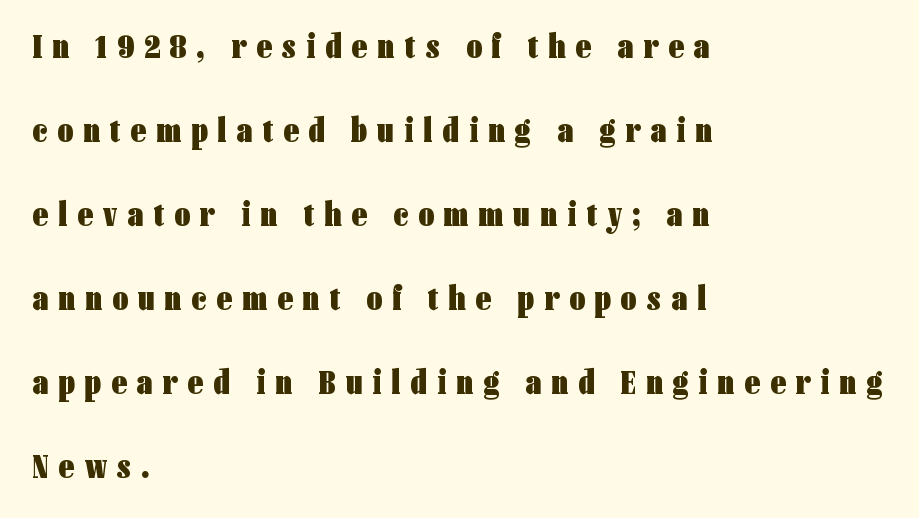
The image shows 34 px heavy, condensed sans-serif type, upright; set left-aligned, loose line spacing (2.47x), unusually wide letter spacing (+0.3 em), not underlined; low stroke contrast and a medium x-height.
